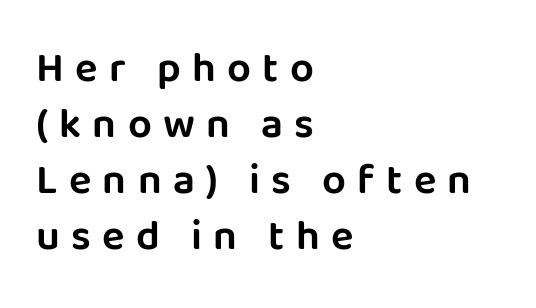
Q: Is the text italic (slanted)? A: No, it is upright.
Q: Is the typeface a serif or a sans-serif typeface? A: Sans-serif.
Q: Is the text underlined? A: No.
Q: How is the paragraph aligned? A: Left-aligned.
Q: Is the spacing between letters normal or unusually wide? A: Unusually wide.
Q: Is the spacing between lines tight, normal or loose? A: Normal.
Q: Width (condensed, normal, or wide)? A: Normal.
Q: Stroke contrast? A: Low.
Q: x-height? A: Large.
Q: Monospaced? A: No.
